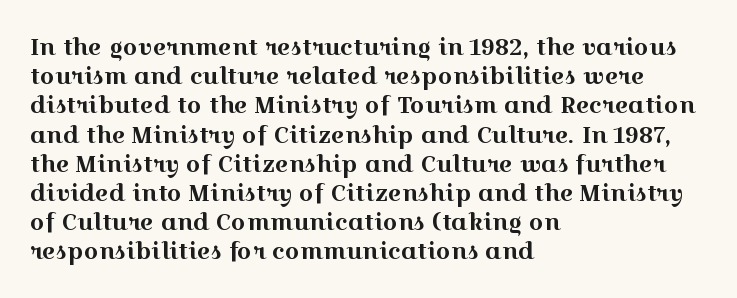
Q: Is the text italic (slanted)? A: No, it is upright.
Q: Is the text underlined? A: No.
Q: How is the paragraph aligned? A: Left-aligned.
Q: Is the spacing between letters normal or unusually wide? A: Normal.
Q: Is the spacing between lines tight, normal or loose? A: Normal.
